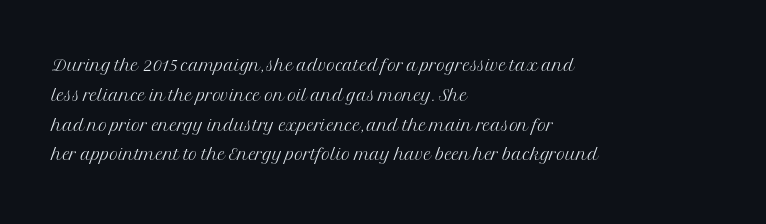
Q: Is the text bold? A: No.
Q: Is the text italic (slanted)? A: Yes.
Q: Is the text underlined? A: No.
Q: How is the paragraph aligned? A: Left-aligned.
Q: Is the spacing between letters normal or unusually wide? A: Normal.
